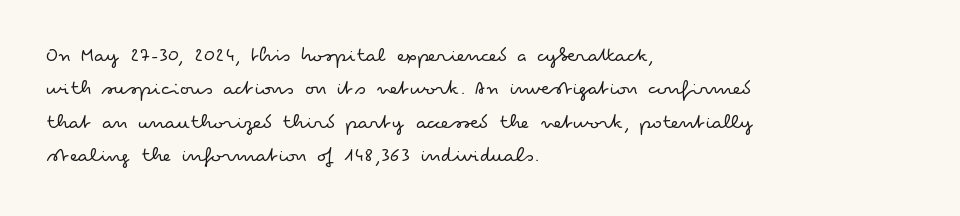
{"italic": "no", "bold": "no", "underline": "no", "align": "left", "line_spacing": "normal", "line_spacing_ratio": 1.52, "letter_spacing": "normal", "letter_spacing_em": 0.0, "glyph_px": 22}
